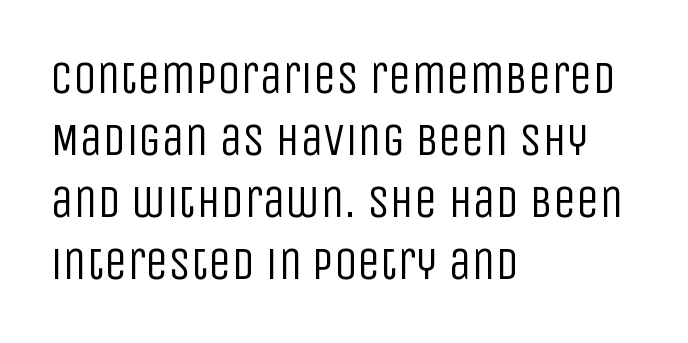
Q: Is the text bold? A: No.
Q: Is the text italic (slanted)? A: No, it is upright.
Q: Is the typeface a serif or a sans-serif typeface? A: Sans-serif.
Q: Is the text underlined? A: No.
Q: How is the paragraph aligned? A: Left-aligned.
Q: Is the spacing between letters normal or unusually wide? A: Normal.
Q: Is the spacing between lines tight, normal or loose? A: Normal.
Q: Width (condensed, normal, or wide)? A: Condensed.
Q: Stroke contrast? A: Low.
Q: x-height? A: Large.
Q: Monospaced? A: No.
